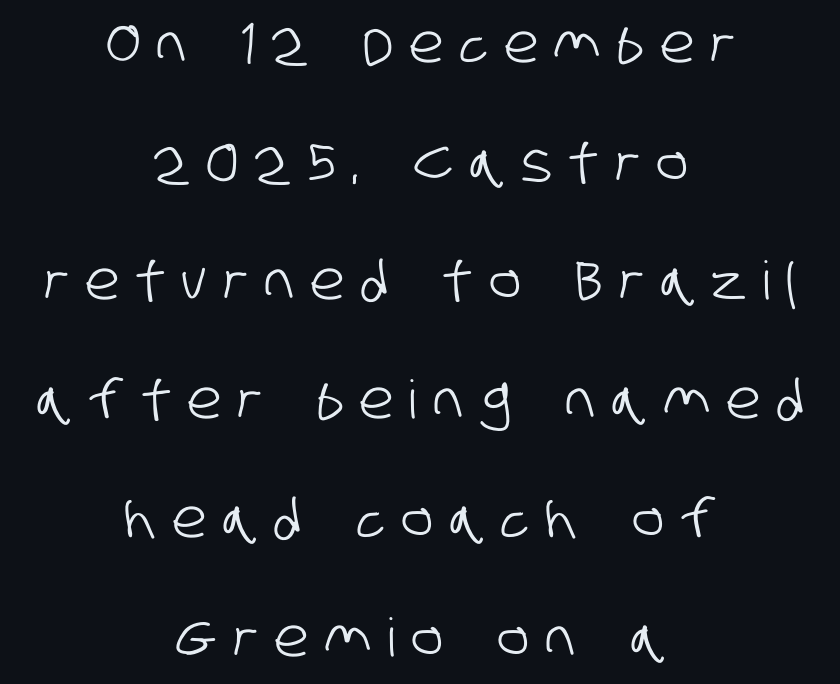
Looks like regular typesetting: each glyph gets only the width it needs. Unmarked baselines from the first word to the last. Letter spacing: wide. Alignment: centered. These lines stand farther apart than default settings would place them.
